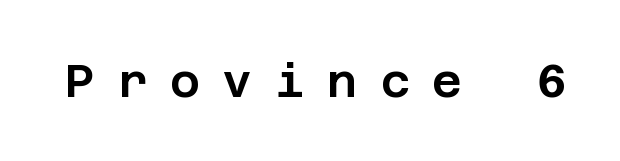
Observe the wide spacing: letters keep a clear distance from each other. Style check: upright. Only glyphs here, with clear space below each row. The rendering shows plain stroke endings on the letterforms — a sans-serif design.
